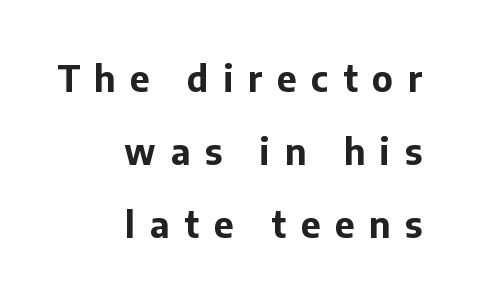
The image shows 35 px bold sans-serif type, upright; set right-aligned, loose line spacing (2.09x), unusually wide letter spacing (+0.42 em), not underlined; low stroke contrast and a medium x-height.
